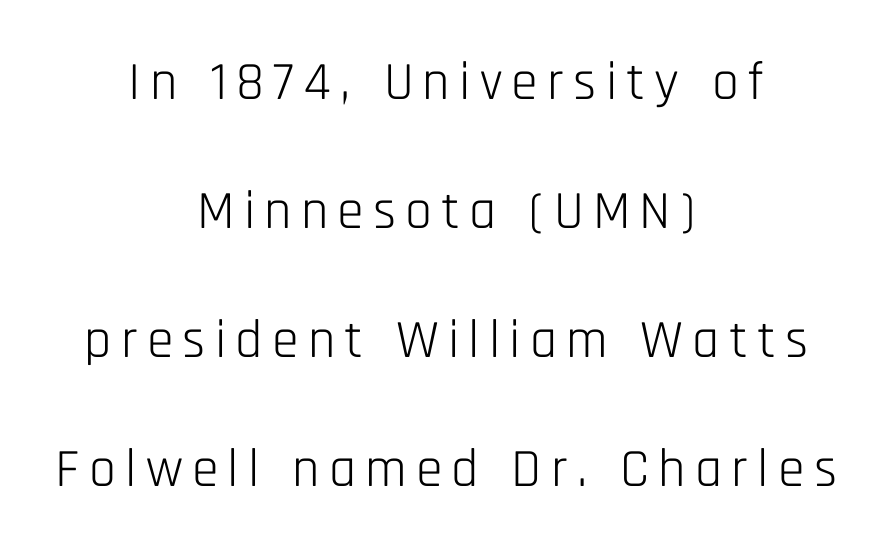
{"serif": "no", "italic": "no", "bold": "no", "weight": "light", "width": "condensed", "stroke_contrast": "low", "x_height": "large", "monospaced": "no", "underline": "no", "align": "center", "line_spacing": "loose", "line_spacing_ratio": 2.39, "glyph_px": 54}
